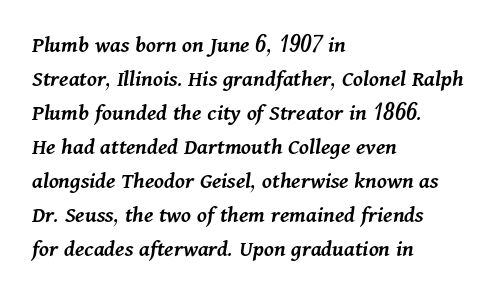
Baseline-to-baseline distance is the conventional proportion of letter height. The specimen omits any rule beneath the text block's lines. The sample has been set in demibold, a notch under bold. This rendering uses left alignment, leaving the right contour irregular. Inter-character spacing is left at the font's built-in metrics.
